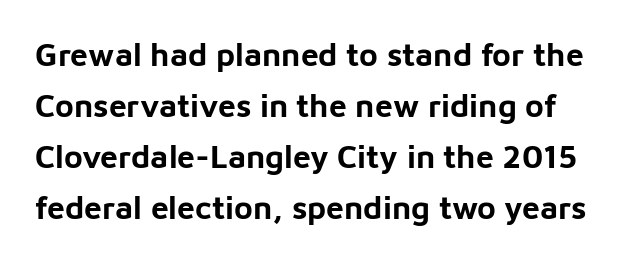
Q: Is the text bold? A: Yes.
Q: Is the text italic (slanted)? A: No, it is upright.
Q: Is the typeface a serif or a sans-serif typeface? A: Sans-serif.
Q: Is the text underlined? A: No.
Q: Is the spacing between letters normal or unusually wide? A: Normal.
Q: Is the spacing between lines tight, normal or loose? A: Normal.
Q: Width (condensed, normal, or wide)? A: Normal.
Q: Stroke contrast? A: Low.
Q: x-height? A: Medium.
Q: Monospaced? A: No.
